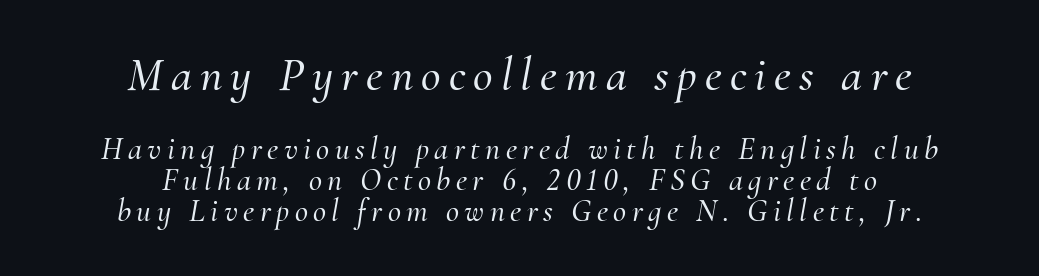
{"serif": "yes", "italic": "yes", "lean": "right", "slant_degrees": 10, "width": "normal", "stroke_contrast": "medium", "x_height": "small", "monospaced": "no", "underline": "no", "align": "center", "line_spacing": "tight", "line_spacing_ratio": 0.96, "larger_block": "first", "size_ratio": 1.5, "glyph_px": 48}
